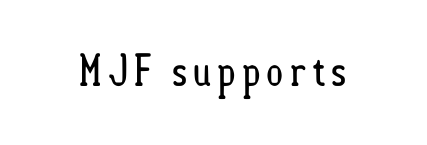
Q: Is the text bold? A: No.
Q: Is the text italic (slanted)? A: No, it is upright.
Q: Is the text underlined? A: No.
Q: Width (condensed, normal, or wide)? A: Condensed.
Q: Stroke contrast? A: Low.
Q: x-height? A: Small.
Q: Monospaced? A: No.
